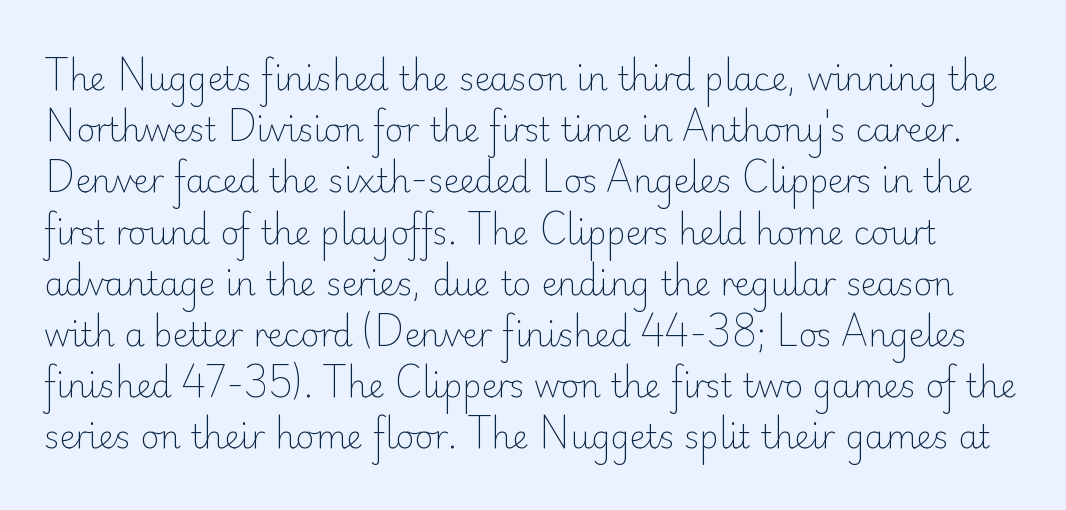
Q: Is the text bold? A: No.
Q: Is the text italic (slanted)? A: No, it is upright.
Q: Is the typeface a serif or a sans-serif typeface? A: Sans-serif.
Q: Is the text underlined? A: No.
Q: Is the spacing between letters normal or unusually wide? A: Normal.
Q: Is the spacing between lines tight, normal or loose? A: Normal.
Q: Width (condensed, normal, or wide)? A: Normal.
Q: Stroke contrast? A: Low.
Q: x-height? A: Small.
Q: Monospaced? A: No.
